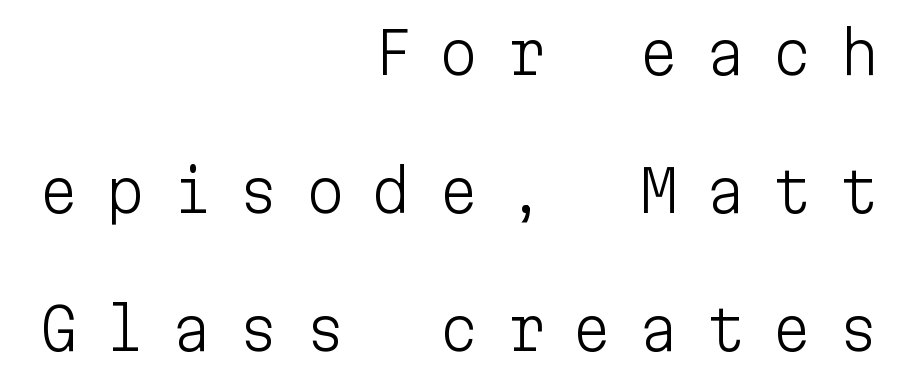
The image shows 57 px light sans-serif type, upright, monospaced; set right-aligned, loose line spacing (2.42x), unusually wide letter spacing (+0.47 em), not underlined; low stroke contrast and a medium x-height.
